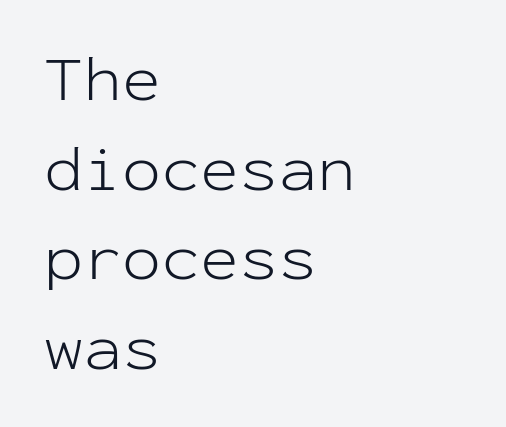
Q: Is the text bold? A: No.
Q: Is the text italic (slanted)? A: No, it is upright.
Q: Is the typeface a serif or a sans-serif typeface? A: Sans-serif.
Q: Is the text underlined? A: No.
Q: How is the paragraph aligned? A: Left-aligned.
Q: Is the spacing between letters normal or unusually wide? A: Normal.
Q: Is the spacing between lines tight, normal or loose? A: Normal.
Q: Width (condensed, normal, or wide)? A: Normal.
Q: Stroke contrast? A: Low.
Q: x-height? A: Medium.
Q: Monospaced? A: Yes.
